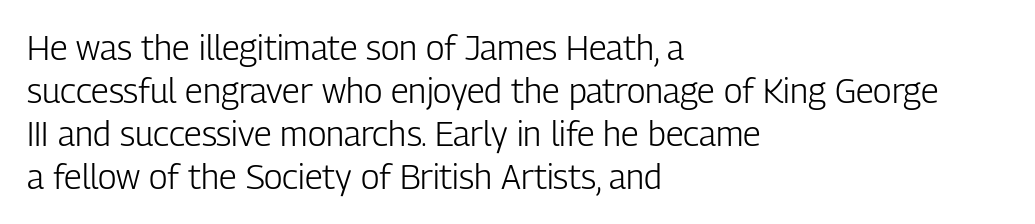
Letters rest on an invisible, unmarked baseline. The compositor pushed each line to the left boundary. Regarding serifs, this sample does without them. Each letter keeps its own natural width here, so spacing adapts to shape. Summary of vertical rhythm: regular, with standard interline spacing.
